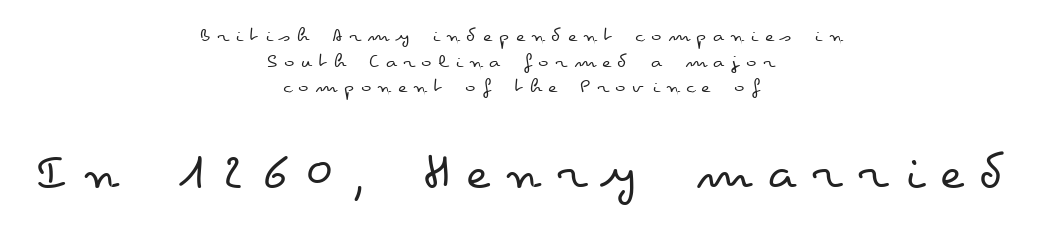
Words float on clear page, feet unadorned. Each stroke keeps to a modest, everyday thickness or less. You can tell it's not italic because the verticals are truly vertical. This sample has the flowing, uneven cadence of proportional lettering. This sample is center-justified, so both line endings float freely. The gaps between neighbouring characters are conspicuously large.
